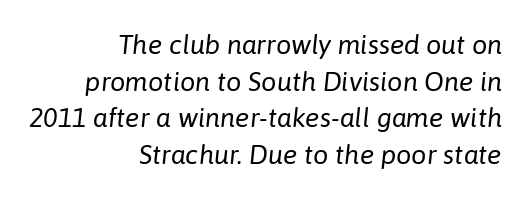
The image shows 27 px text type, italic (leaning right); set right-aligned, normal line spacing (1.36x), normal letter spacing, not underlined.
